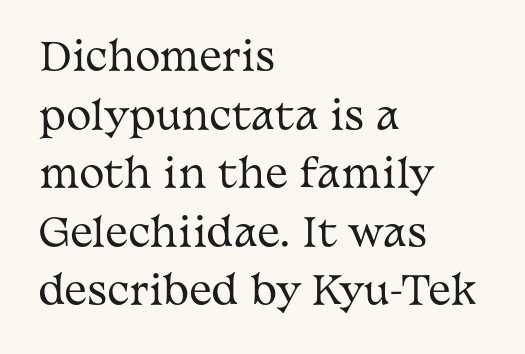
The image shows 38 px regular-weight, wide serif type, upright; set left-aligned, normal line spacing (1.54x), normal letter spacing, not underlined; medium stroke contrast and a medium x-height.
